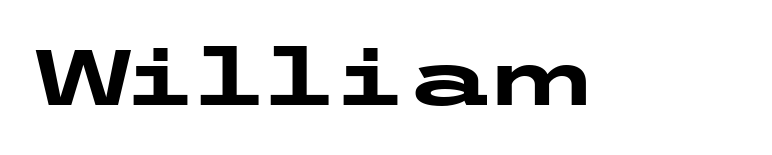
Q: Is the text bold? A: Yes.
Q: Is the text italic (slanted)? A: No, it is upright.
Q: Is the typeface a serif or a sans-serif typeface? A: Sans-serif.
Q: Is the text underlined? A: No.
Q: Is the spacing between letters normal or unusually wide? A: Normal.
Q: Width (condensed, normal, or wide)? A: Wide.
Q: Stroke contrast? A: Low.
Q: x-height? A: Medium.
